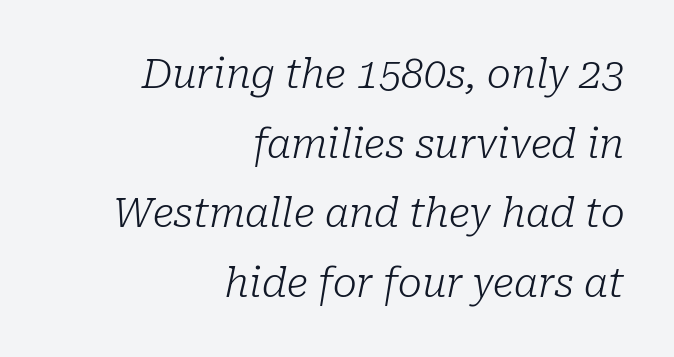
Is this a fixed-width face? No — the glyphs have proportional, varying widths. The face looks like a standard text weight, possibly lighter. The glyphs look as if they've been sheared to an angle. Spacing between characters is what you'd get straight out of the box. Typeset ragged left — the right edge is the straight one. A clean baseline with only descenders dipping below it.
